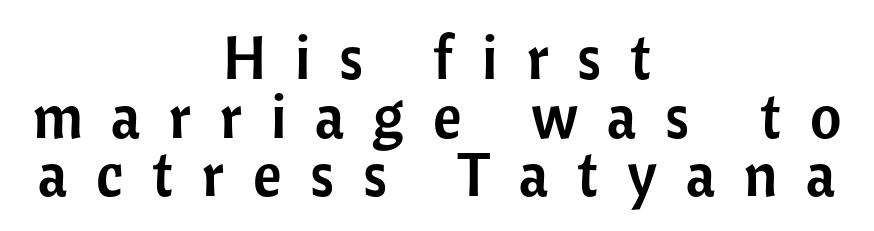
Q: Is the text italic (slanted)? A: No, it is upright.
Q: Is the typeface a serif or a sans-serif typeface? A: Sans-serif.
Q: Is the text underlined? A: No.
Q: How is the paragraph aligned? A: Centered.
Q: Is the spacing between letters normal or unusually wide? A: Unusually wide.
Q: Is the spacing between lines tight, normal or loose? A: Tight.
Q: Width (condensed, normal, or wide)? A: Normal.
Q: Stroke contrast? A: Low.
Q: x-height? A: Medium.
Q: Monospaced? A: No.
